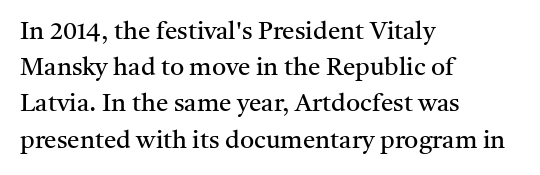
The image shows 25 px text type, upright; set left-aligned, normal line spacing (1.45x), normal letter spacing, not underlined.
